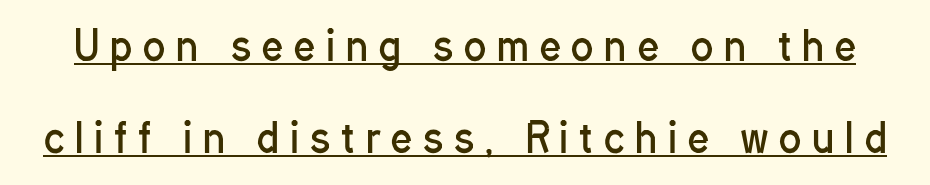
{"serif": "no", "italic": "no", "bold": "no", "weight": "regular", "width": "condensed", "stroke_contrast": "low", "x_height": "medium", "monospaced": "no", "underline": "yes", "line_spacing": "loose", "line_spacing_ratio": 2.25, "letter_spacing": "wide", "letter_spacing_em": 0.27, "glyph_px": 41}
